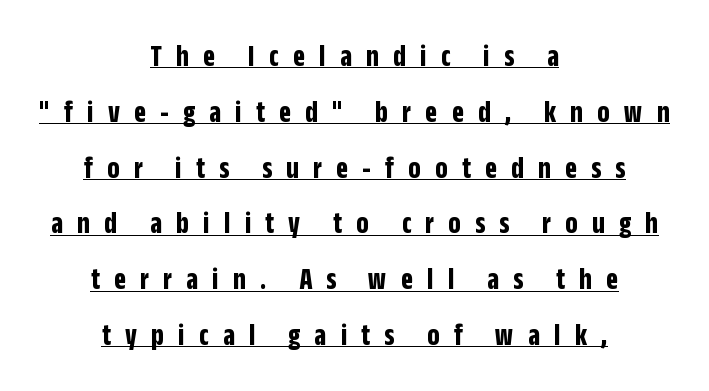
Q: Is the text bold? A: Yes.
Q: Is the text italic (slanted)? A: No, it is upright.
Q: Is the typeface a serif or a sans-serif typeface? A: Sans-serif.
Q: Is the text underlined? A: Yes.
Q: How is the paragraph aligned? A: Centered.
Q: Is the spacing between letters normal or unusually wide? A: Unusually wide.
Q: Width (condensed, normal, or wide)? A: Condensed.
Q: Stroke contrast? A: Low.
Q: x-height? A: Large.
Q: Monospaced? A: No.
